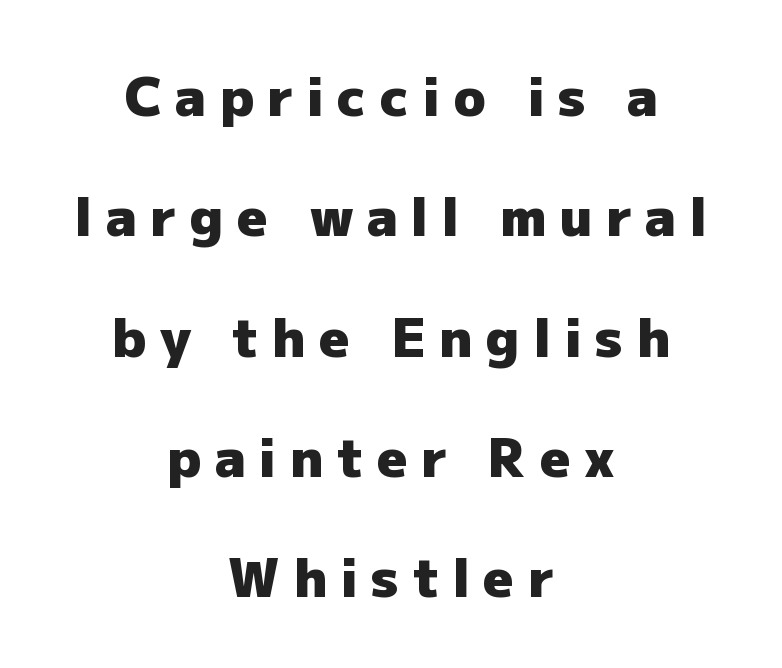
{"serif": "no", "italic": "no", "bold": "yes", "weight": "heavy", "width": "normal", "stroke_contrast": "low", "x_height": "medium", "monospaced": "no", "underline": "no", "align": "center", "line_spacing": "loose", "line_spacing_ratio": 2.27, "letter_spacing": "wide", "letter_spacing_em": 0.26, "glyph_px": 53}
